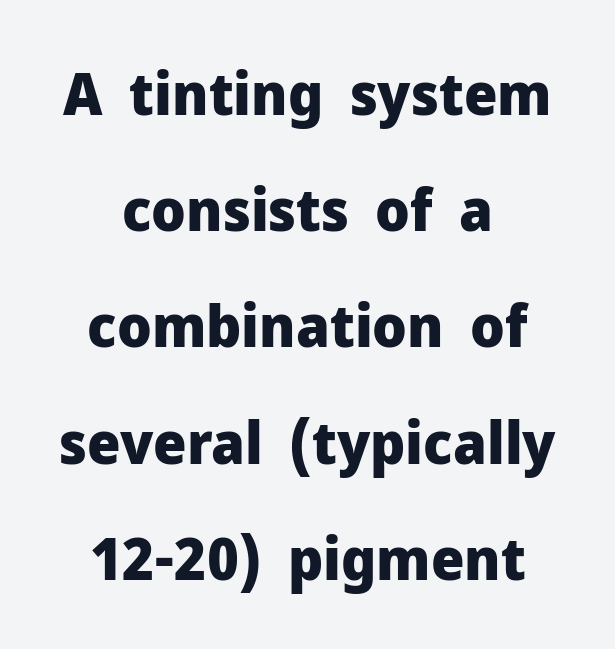
The image shows 59 px heavy sans-serif type, upright; set centered, loose line spacing (1.97x), normal letter spacing, not underlined; low stroke contrast and a medium x-height.
